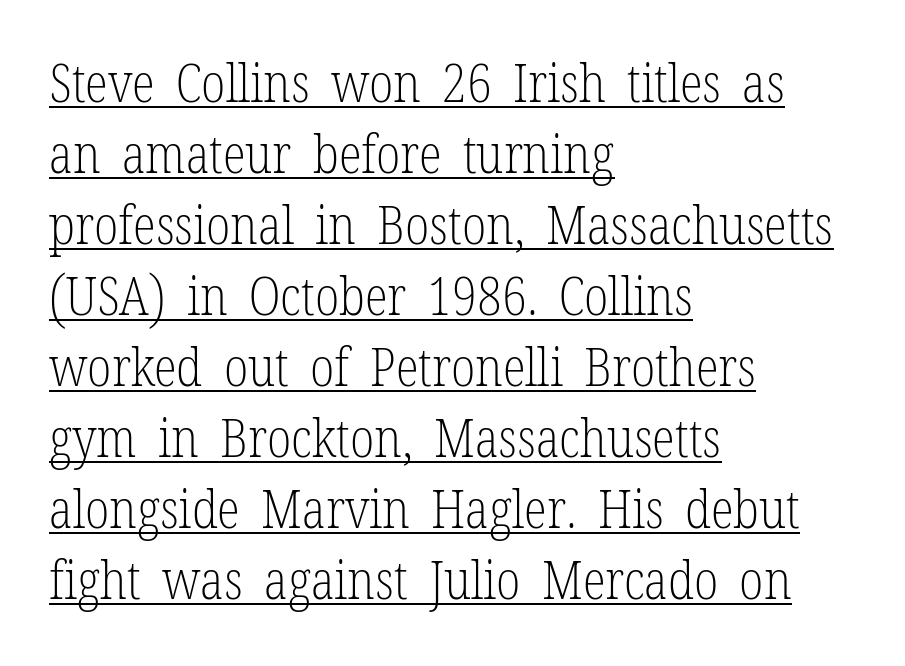
The image shows 53 px light, condensed serif type, upright; set left-aligned, normal line spacing (1.34x), normal letter spacing, underlined; low stroke contrast and a medium x-height.
